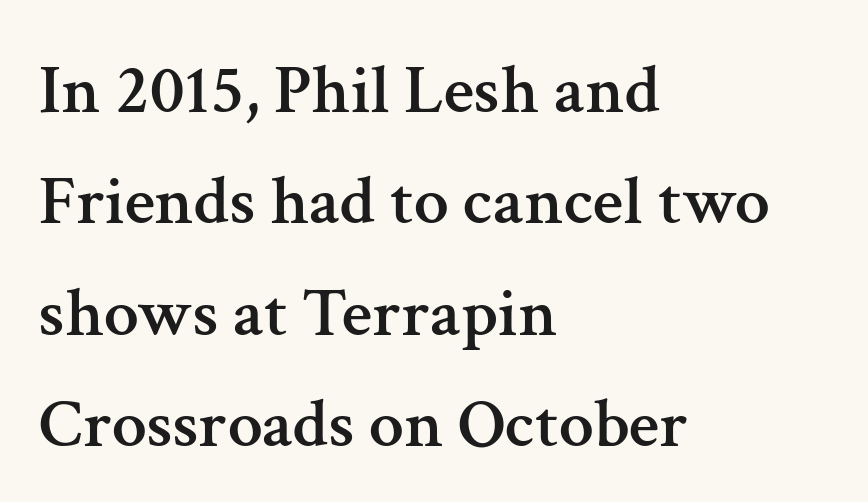
The letters stand straight up with perfectly vertical stems. The line texture is even and compact thanks to regular tracking. Has an underline been added? It has not. Examine the stroke ends and you'll spot serifs. In CSS terms this would be text-align: left.
